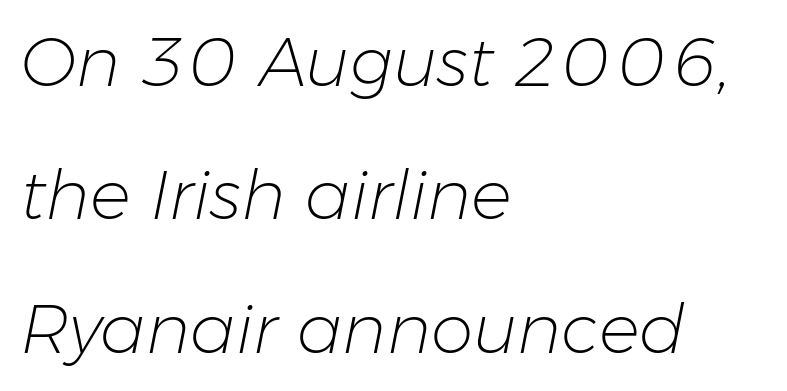
The image shows 68 px light type, italic (leaning right); set left-aligned, loose line spacing (1.96x), normal letter spacing, not underlined; low stroke contrast and a medium x-height.
